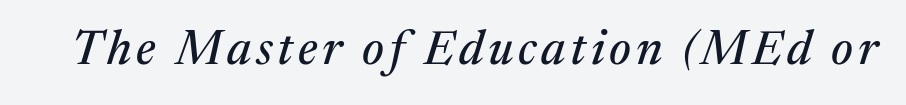
An italicized treatment has been applied to the whole sample. The letters advance in unequal steps, a hallmark of proportional type. Descender tails drop into unmarked territory. Small tapered or slab feet sit at the stroke ends, so this counts as serif.
